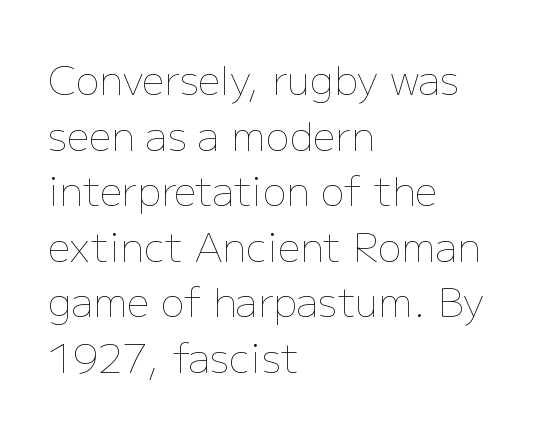
{"italic": "no", "bold": "no", "weight": "thin", "width": "normal", "stroke_contrast": "low", "x_height": "medium", "monospaced": "no", "underline": "no", "align": "left", "line_spacing": "normal", "line_spacing_ratio": 1.39, "letter_spacing": "normal", "letter_spacing_em": 0.0, "glyph_px": 40}
